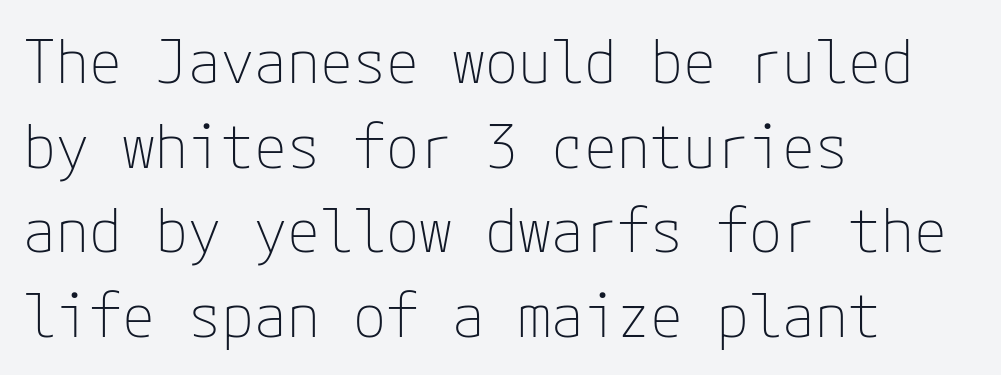
The image shows 60 px thin sans-serif type, upright; set left-aligned, normal line spacing (1.41x), normal letter spacing, not underlined; low stroke contrast and a medium x-height.
